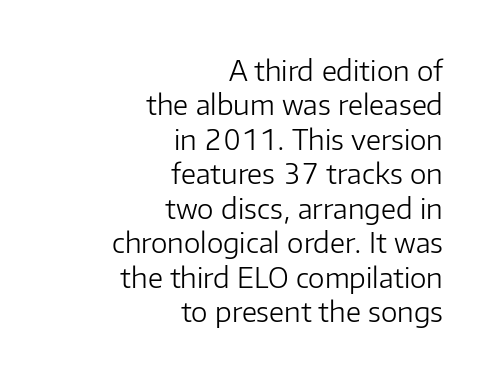
Descenders are the only things crossing below the line. This rendering uses right alignment, leaving the left contour irregular. Each letter keeps its own natural width here, so spacing adapts to shape. These lines were composed using upright roman letters.
